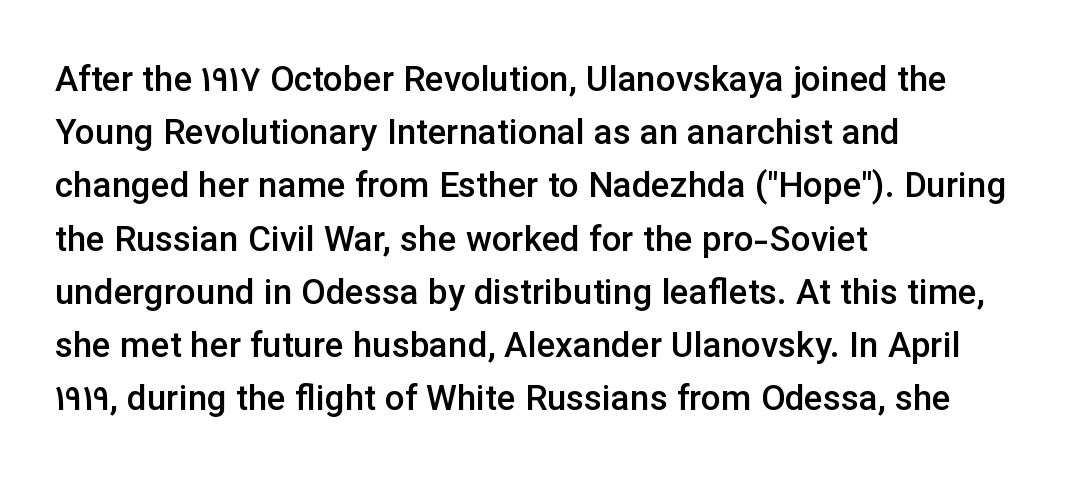
Q: Is the text bold? A: Semi-bold.
Q: Is the text italic (slanted)? A: No, it is upright.
Q: Is the typeface a serif or a sans-serif typeface? A: Sans-serif.
Q: Is the text underlined? A: No.
Q: How is the paragraph aligned? A: Left-aligned.
Q: Is the spacing between letters normal or unusually wide? A: Normal.
Q: Is the spacing between lines tight, normal or loose? A: Normal.
Q: Width (condensed, normal, or wide)? A: Normal.
Q: Stroke contrast? A: Low.
Q: x-height? A: Medium.
Q: Monospaced? A: No.
